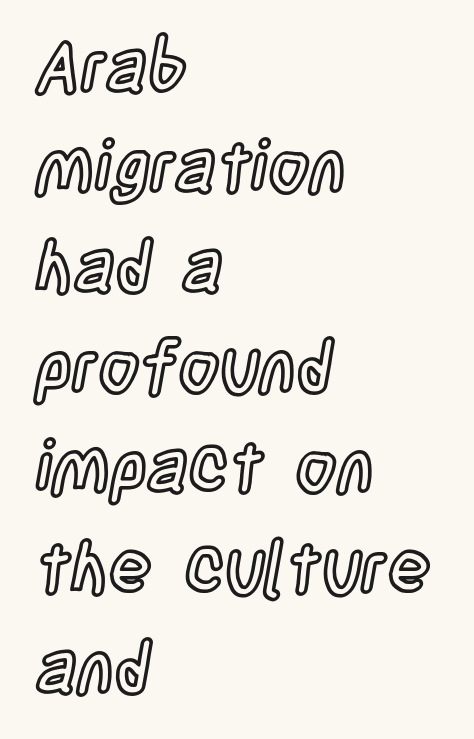
{"width": "condensed", "x_height": "large", "monospaced": "no", "underline": "no", "align": "left", "line_spacing": "normal", "line_spacing_ratio": 1.41, "letter_spacing": "normal", "letter_spacing_em": 0.0, "glyph_px": 71}
